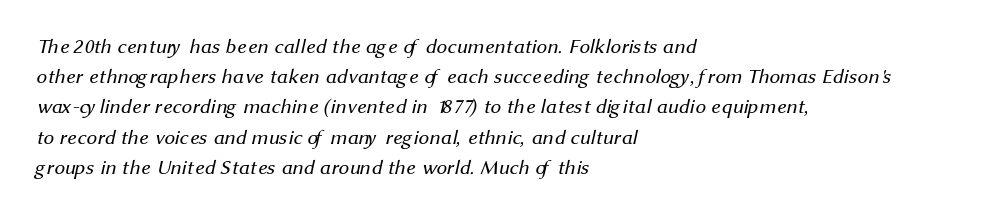
Quick note: interline space is typical. No heavy texture on the line: the type isn't bold. In CSS terms this would be text-align: left. The tracking reads as untouched default to a designer's eye. The string is rendered with underlining switched off.
